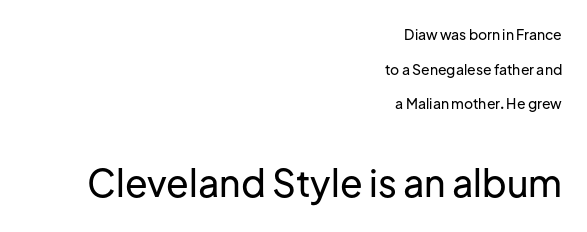
{"serif": "no", "italic": "no", "width": "normal", "stroke_contrast": "low", "x_height": "medium", "monospaced": "no", "underline": "no", "align": "right", "line_spacing": "loose", "line_spacing_ratio": 2.47, "letter_spacing": "normal", "letter_spacing_em": 0.0, "larger_block": "second", "size_ratio": 2.64, "glyph_px": 37}
